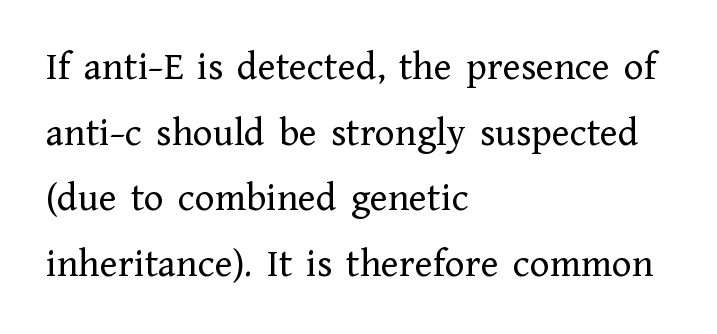
{"serif": "yes", "italic": "no", "bold": "no", "weight": "regular", "width": "normal", "stroke_contrast": "low", "x_height": "medium", "monospaced": "no", "underline": "no", "align": "left", "line_spacing": "normal", "line_spacing_ratio": 1.6, "letter_spacing": "normal", "letter_spacing_em": 0.0, "glyph_px": 41}
